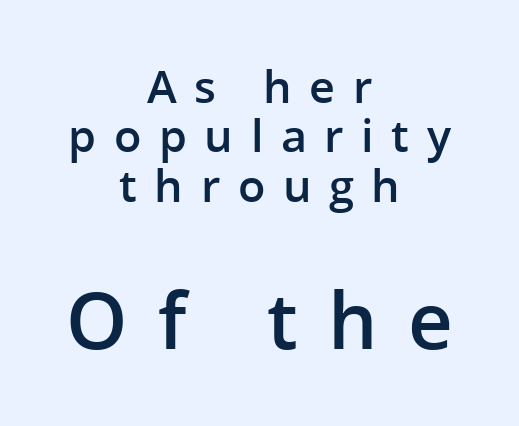
The image shows 78 px semibold sans-serif type, upright; set centered, tight line spacing (1.1x), unusually wide letter spacing (+0.39 em), not underlined; the second (bottom) block is 1.73x larger; low stroke contrast and a medium x-height.
